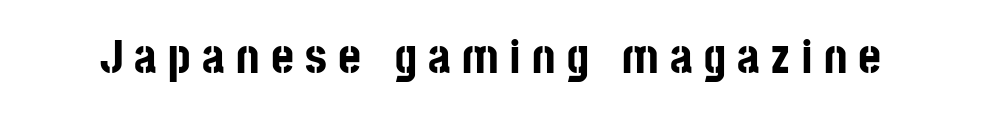
The image shows 49 px bold, condensed sans-serif type, upright; set unusually wide letter spacing (+0.23 em), not underlined; low stroke contrast and a large x-height.
